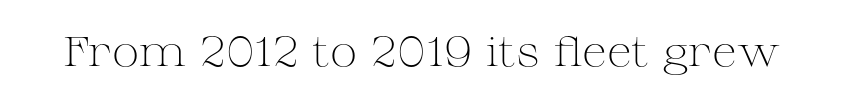
The image shows 41 px light, wide serif type, upright; set normal letter spacing, not underlined; medium stroke contrast and a medium x-height.
